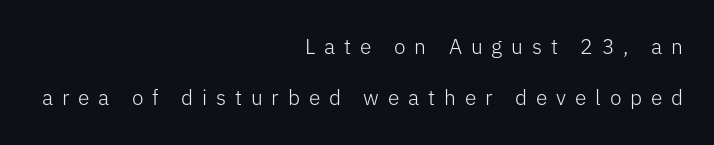
Q: Is the text bold? A: No.
Q: Is the text italic (slanted)? A: No, it is upright.
Q: Is the text underlined? A: No.
Q: How is the paragraph aligned? A: Right-aligned.
Q: Is the spacing between letters normal or unusually wide? A: Unusually wide.
Q: Is the spacing between lines tight, normal or loose? A: Loose.
